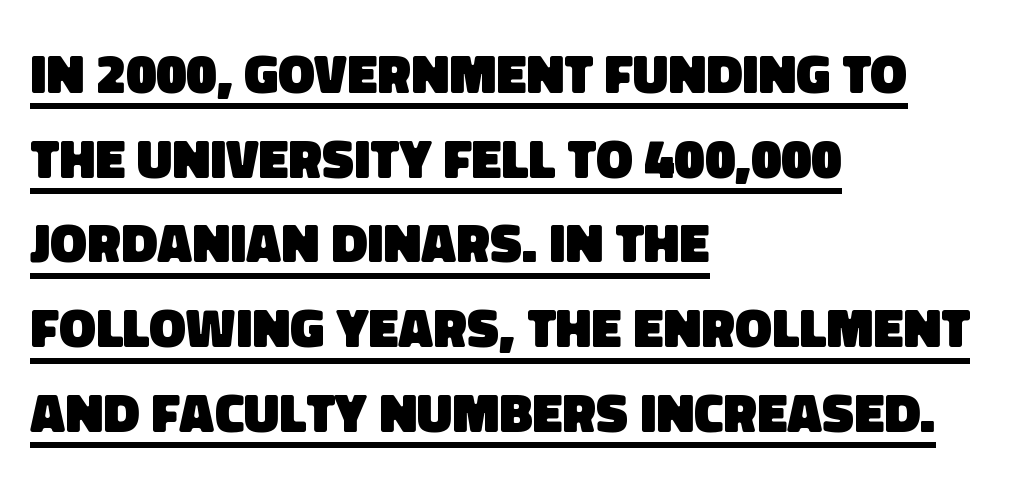
Q: Is the text bold? A: Yes.
Q: Is the typeface a serif or a sans-serif typeface? A: Sans-serif.
Q: Is the text underlined? A: Yes.
Q: How is the paragraph aligned? A: Left-aligned.
Q: Is the spacing between letters normal or unusually wide? A: Normal.
Q: Is the spacing between lines tight, normal or loose? A: Normal.
Q: Width (condensed, normal, or wide)? A: Normal.
Q: Stroke contrast? A: Low.
Q: x-height? A: Large.
Q: Monospaced? A: No.
